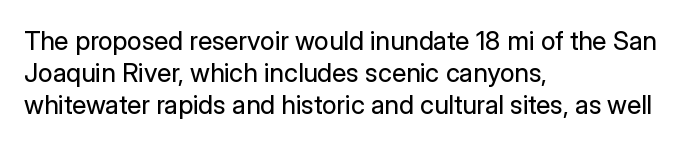
The image shows 26 px text type, upright; set left-aligned, line spacing 1.23x, normal letter spacing, not underlined.
